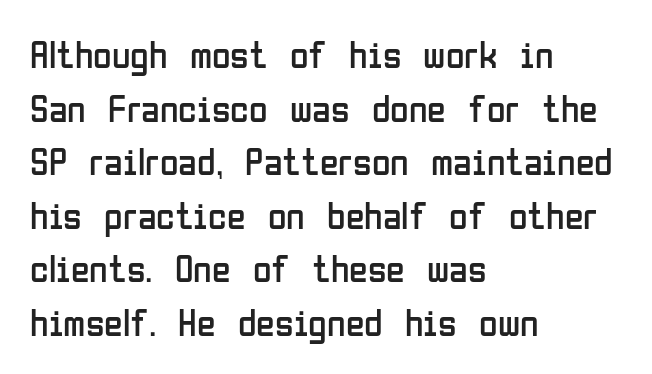
Q: Is the text bold? A: No.
Q: Is the text italic (slanted)? A: No, it is upright.
Q: Is the typeface a serif or a sans-serif typeface? A: Sans-serif.
Q: Is the text underlined? A: No.
Q: How is the paragraph aligned? A: Left-aligned.
Q: Is the spacing between letters normal or unusually wide? A: Normal.
Q: Is the spacing between lines tight, normal or loose? A: Normal.
Q: Width (condensed, normal, or wide)? A: Condensed.
Q: Stroke contrast? A: Low.
Q: x-height? A: Medium.
Q: Monospaced? A: No.
